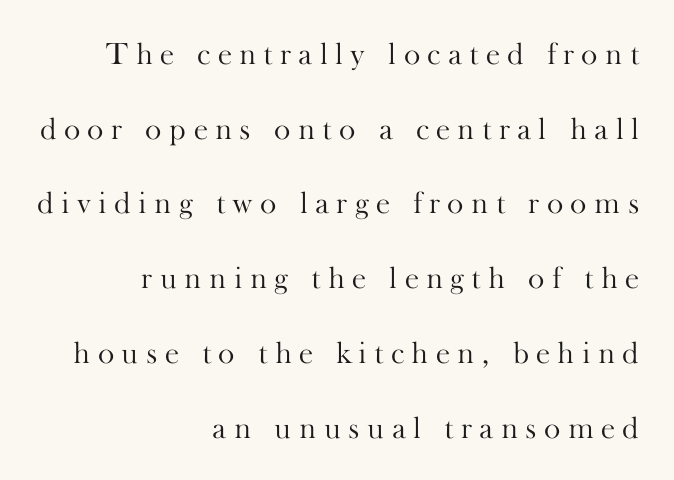
The image shows 31 px light serif type, upright; set right-aligned, loose line spacing (2.41x), unusually wide letter spacing (+0.24 em), not underlined; high stroke contrast and a small x-height.
